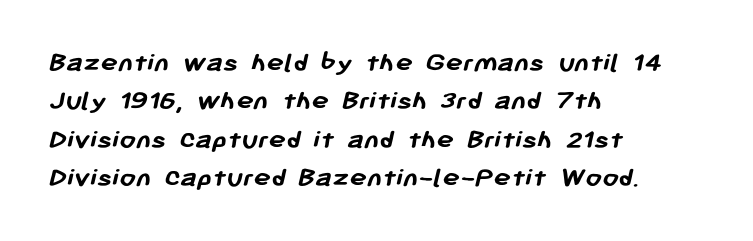
Honestly, there is no underline to notice here at all. Horizontal bands of white between lines are of average thickness. The designer went with a sans here, leaving each stem footless. Line starts are locked; line ends wander. Every letter is thick-stroked: bold, no question. The tracking reads as untouched default to a designer's eye.
